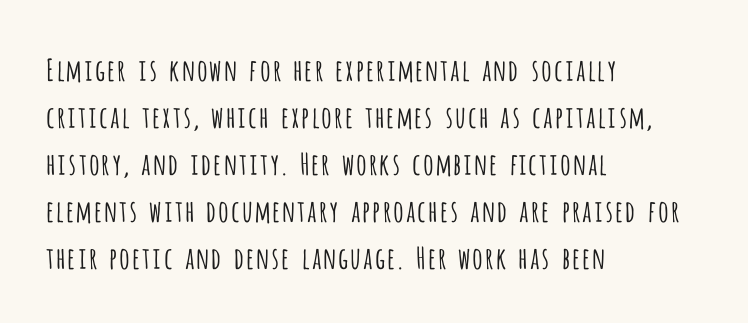
The image shows 30 px light, condensed sans-serif type, upright; set left-aligned, normal line spacing (1.57x), normal letter spacing, not underlined; low stroke contrast and a large x-height.
